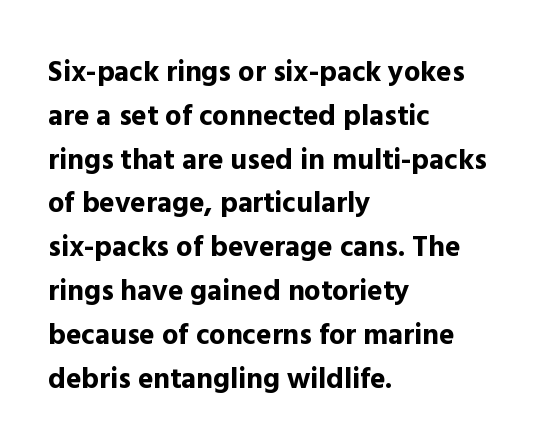
{"serif": "no", "italic": "no", "bold": "yes", "weight": "bold", "width": "normal", "x_height": "medium", "monospaced": "no", "underline": "no", "align": "left", "line_spacing": "normal", "line_spacing_ratio": 1.51, "letter_spacing": "normal", "letter_spacing_em": 0.0, "glyph_px": 29}
